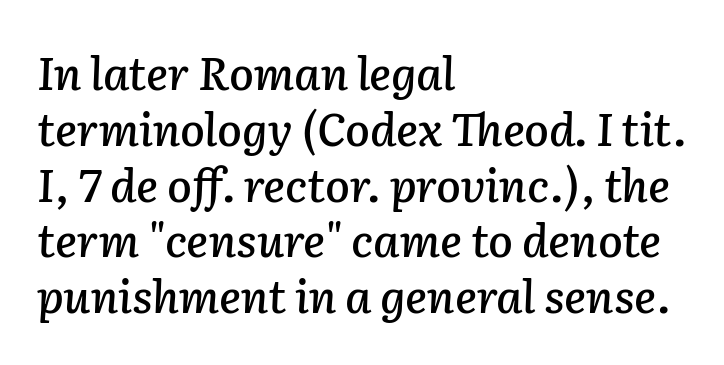
Q: Is the text italic (slanted)? A: Yes, it leans right by about 2 degrees.
Q: Is the text underlined? A: No.
Q: How is the paragraph aligned? A: Left-aligned.
Q: Is the spacing between letters normal or unusually wide? A: Normal.
Q: Width (condensed, normal, or wide)? A: Normal.
Q: Stroke contrast? A: Low.
Q: x-height? A: Medium.
Q: Monospaced? A: No.
